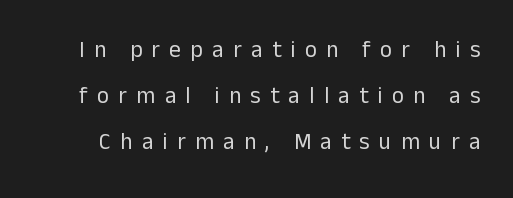
Q: Is the text bold? A: No.
Q: Is the text italic (slanted)? A: No, it is upright.
Q: Is the text underlined? A: No.
Q: Is the spacing between letters normal or unusually wide? A: Unusually wide.
Q: Is the spacing between lines tight, normal or loose? A: Loose.
